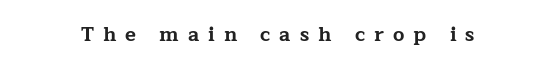
The image shows 20 px bold type, upright; set unusually wide letter spacing (+0.45 em), not underlined.
